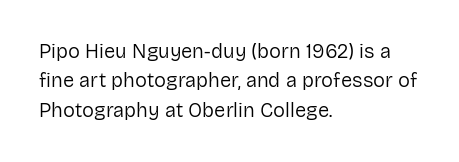
The image shows 20 px text type, upright; set left-aligned, normal line spacing (1.47x), normal letter spacing, not underlined.
